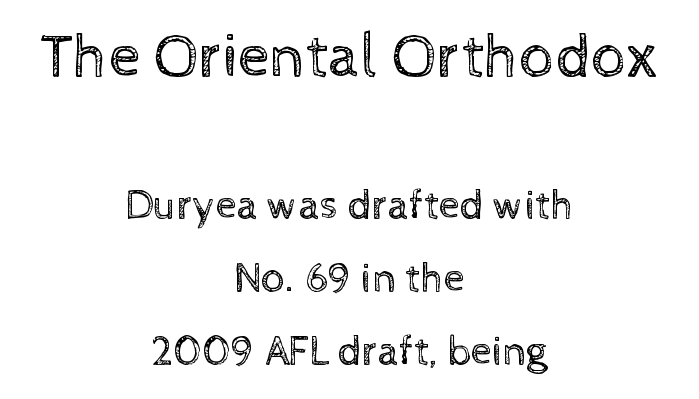
Caption: standard tracking, unaltered. The font's upright variant was chosen for this text. Scale decreases going downward across the two blocks. Heaviness? Minimal to ordinary, like unemphasized prose.
